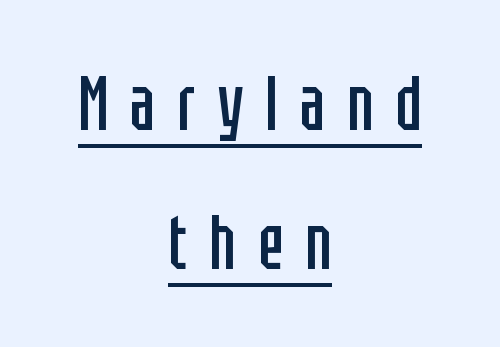
Q: Is the text bold? A: No.
Q: Is the text italic (slanted)? A: No, it is upright.
Q: Is the typeface a serif or a sans-serif typeface? A: Sans-serif.
Q: Is the text underlined? A: Yes.
Q: How is the paragraph aligned? A: Centered.
Q: Is the spacing between letters normal or unusually wide? A: Unusually wide.
Q: Width (condensed, normal, or wide)? A: Condensed.
Q: Stroke contrast? A: Low.
Q: x-height? A: Large.
Q: Monospaced? A: No.
